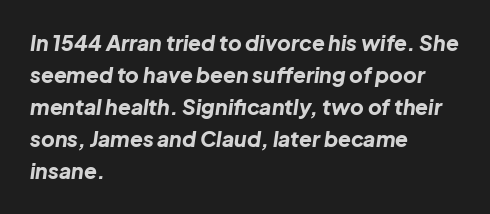
Quick note: interline space is typical. The type is set solid horizontally, with unmodified tracking. The lines are quadded left. These lines carry a lot of weight — the face is fully bold. Glance below the letters and you will spot only blank space. Is the type slanted? Yes — the strokes lean at a clear angle.
